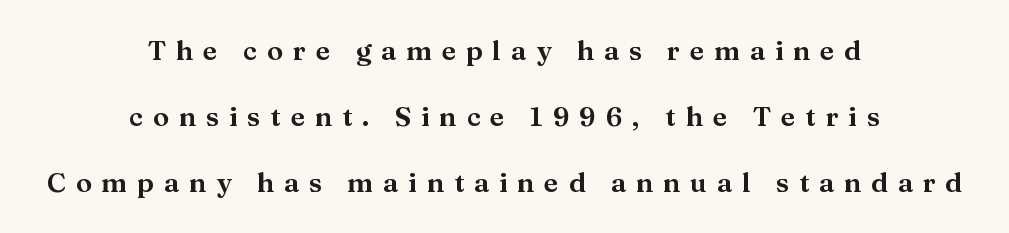
The image shows 27 px text type, upright; set centered, loose line spacing (2.45x), unusually wide letter spacing (+0.36 em), not underlined.
